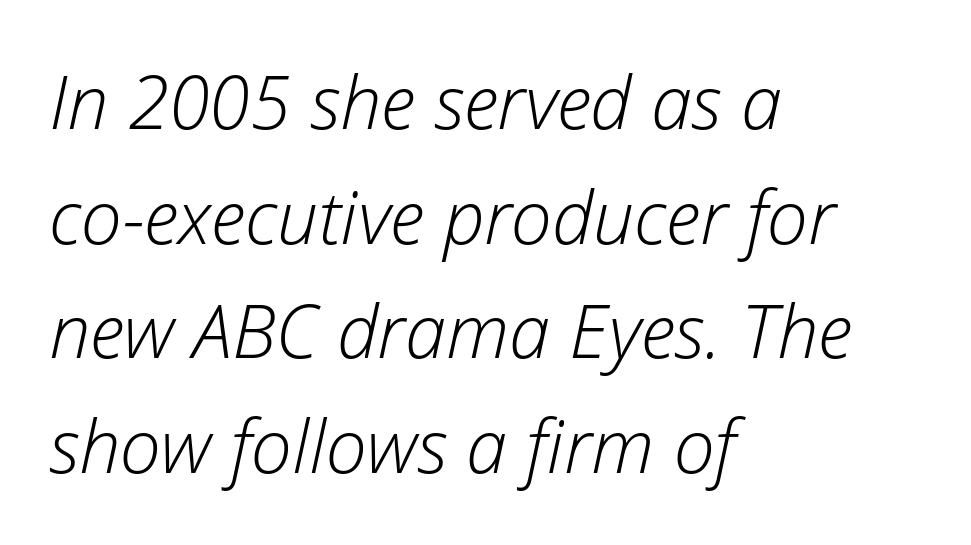
Weight: regular or lighter. Beneath every word, the page is bare. The lettering tilts uniformly, giving the passage an italic look. Spacing between characters is what you'd get straight out of the box. Reading down the block, your eye returns to a fixed left position each line.
